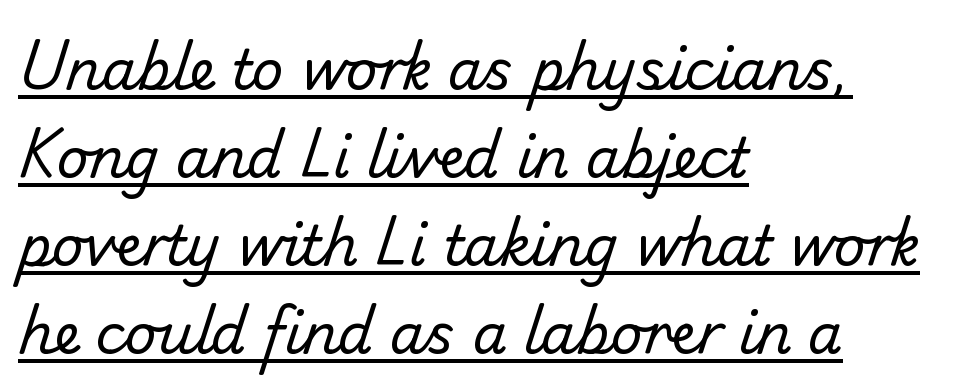
The image shows 55 px regular-weight sans-serif type; set left-aligned, normal line spacing (1.6x), normal letter spacing, underlined; low stroke contrast and a small x-height.
